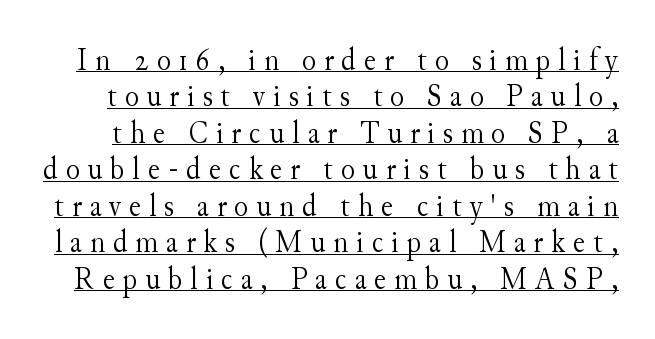
Q: Is the text bold? A: No.
Q: Is the text italic (slanted)? A: No, it is upright.
Q: Is the typeface a serif or a sans-serif typeface? A: Serif.
Q: Is the text underlined? A: Yes.
Q: Is the spacing between letters normal or unusually wide? A: Unusually wide.
Q: Is the spacing between lines tight, normal or loose? A: Tight.
Q: Width (condensed, normal, or wide)? A: Normal.
Q: Stroke contrast? A: Medium.
Q: x-height? A: Small.
Q: Monospaced? A: No.
